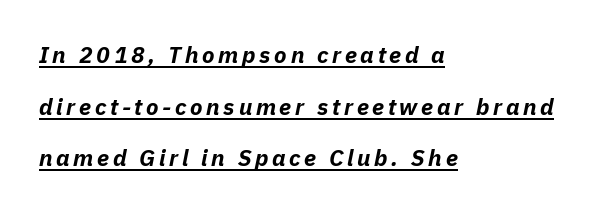
{"italic": "yes", "lean": "right", "slant_degrees": 11, "bold": "yes", "underline": "yes", "align": "left", "line_spacing": "loose", "line_spacing_ratio": 2.24, "glyph_px": 23}
